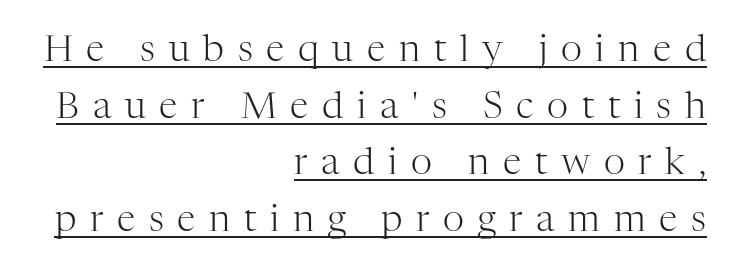
Q: Is the text bold? A: No.
Q: Is the text italic (slanted)? A: No, it is upright.
Q: Is the typeface a serif or a sans-serif typeface? A: Serif.
Q: Is the text underlined? A: Yes.
Q: How is the paragraph aligned? A: Right-aligned.
Q: Is the spacing between letters normal or unusually wide? A: Unusually wide.
Q: Is the spacing between lines tight, normal or loose? A: Normal.
Q: Width (condensed, normal, or wide)? A: Normal.
Q: Stroke contrast? A: High.
Q: x-height? A: Medium.
Q: Monospaced? A: No.
